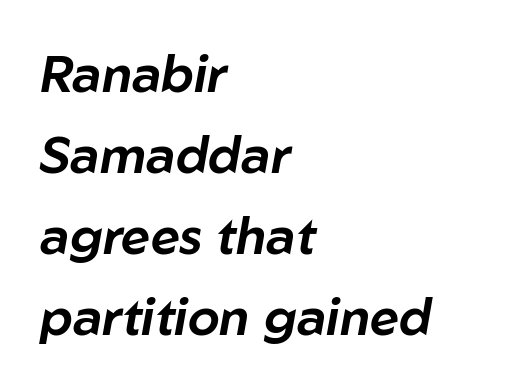
Students, observe: this is what conventionally led text looks like. Compared with typical body copy, the letter spacing here is the same. No word sits above an underline. The lettering tilts uniformly, giving the passage an italic look. The typesetter chose a ragged-right arrangement here.
